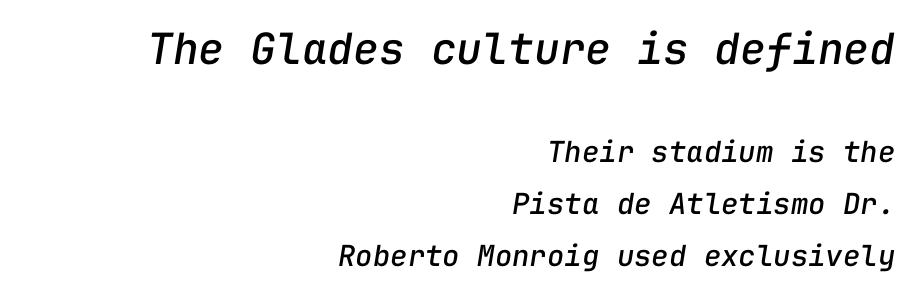
{"italic": "yes", "lean": "right", "slant_degrees": 9, "width": "normal", "stroke_contrast": "low", "x_height": "medium", "monospaced": "yes", "underline": "no", "align": "right", "line_spacing_ratio": 1.8, "letter_spacing": "normal", "letter_spacing_em": 0.0, "larger_block": "first", "size_ratio": 1.48, "glyph_px": 43}
